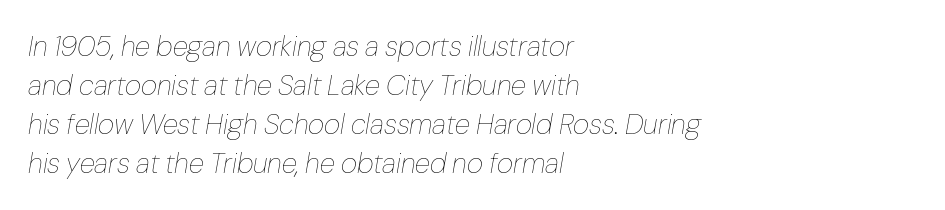
The foot of each line stays bare and open. Bold? No — there's no thickening of the strokes. Each line starts at the same left margin while the right side varies. Character widths vary here, with narrow letters taking less room than wide ones. This rendering leaves character spacing at its baseline value. Emphasis-style slanted type is in use.
